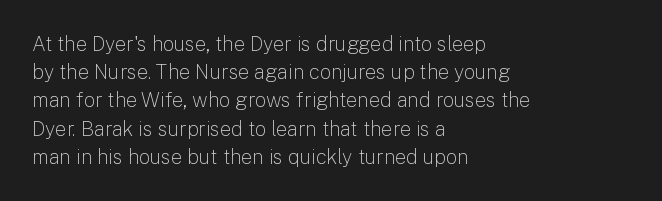
Q: Is the text bold? A: No.
Q: Is the text italic (slanted)? A: No, it is upright.
Q: Is the text underlined? A: No.
Q: How is the paragraph aligned? A: Left-aligned.
Q: Is the spacing between letters normal or unusually wide? A: Normal.
Q: Is the spacing between lines tight, normal or loose? A: Normal.
